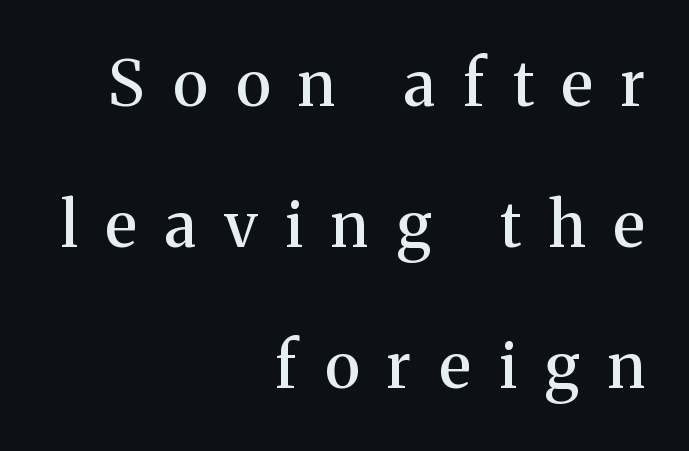
The image shows 63 px serif type, upright; set right-aligned, loose line spacing (2.24x), unusually wide letter spacing (+0.45 em), not underlined; medium stroke contrast and a medium x-height.
